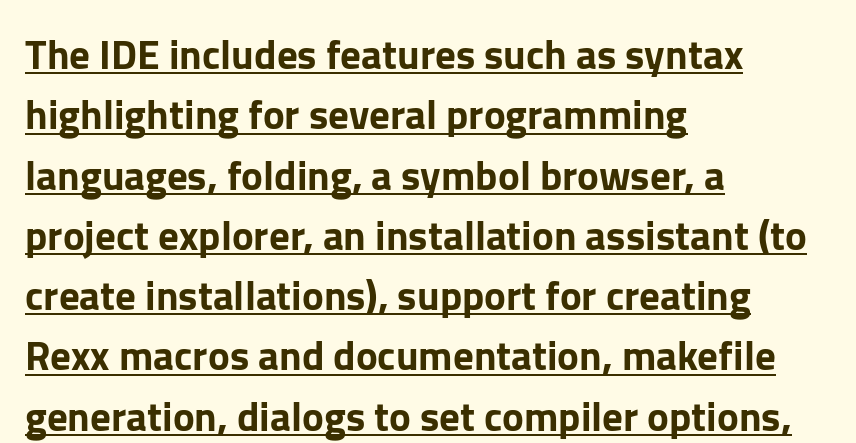
Q: Is the text italic (slanted)? A: No, it is upright.
Q: Is the typeface a serif or a sans-serif typeface? A: Sans-serif.
Q: Is the text underlined? A: Yes.
Q: How is the paragraph aligned? A: Left-aligned.
Q: Is the spacing between letters normal or unusually wide? A: Normal.
Q: Is the spacing between lines tight, normal or loose? A: Normal.
Q: Width (condensed, normal, or wide)? A: Normal.
Q: Stroke contrast? A: Low.
Q: x-height? A: Medium.
Q: Monospaced? A: No.
